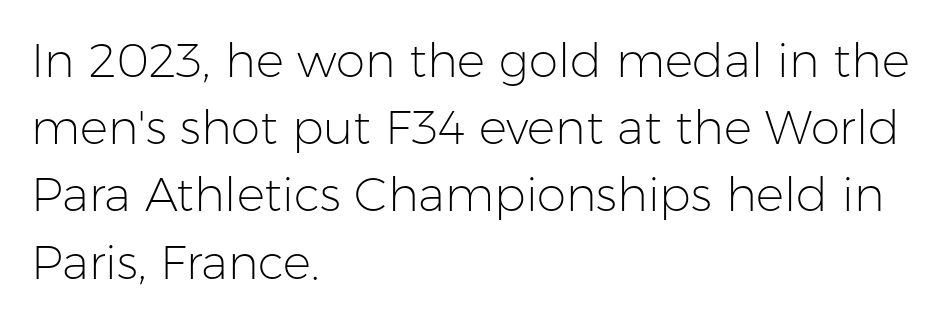
Q: Is the text bold? A: No.
Q: Is the text italic (slanted)? A: No, it is upright.
Q: Is the typeface a serif or a sans-serif typeface? A: Sans-serif.
Q: Is the text underlined? A: No.
Q: How is the paragraph aligned? A: Left-aligned.
Q: Is the spacing between letters normal or unusually wide? A: Normal.
Q: Is the spacing between lines tight, normal or loose? A: Normal.
Q: Width (condensed, normal, or wide)? A: Normal.
Q: Stroke contrast? A: Low.
Q: x-height? A: Medium.
Q: Monospaced? A: No.
